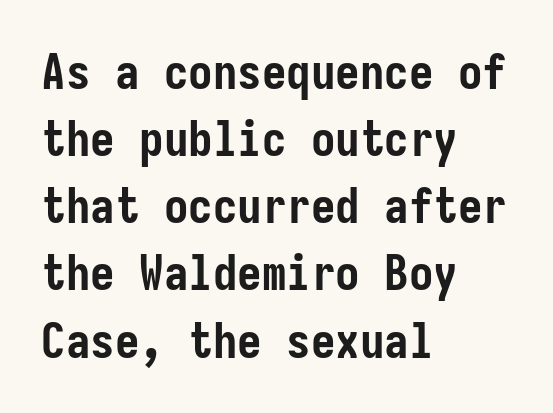
Q: Is the text bold? A: Yes.
Q: Is the text italic (slanted)? A: No, it is upright.
Q: Is the typeface a serif or a sans-serif typeface? A: Sans-serif.
Q: Is the text underlined? A: No.
Q: How is the paragraph aligned? A: Left-aligned.
Q: Is the spacing between letters normal or unusually wide? A: Normal.
Q: Is the spacing between lines tight, normal or loose? A: Normal.
Q: Width (condensed, normal, or wide)? A: Condensed.
Q: Stroke contrast? A: Low.
Q: x-height? A: Medium.
